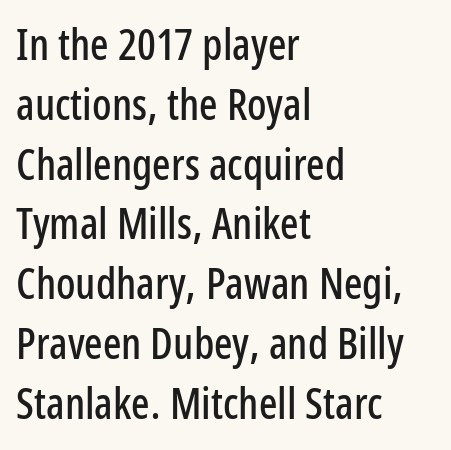
{"serif": "no", "italic": "no", "width": "condensed", "stroke_contrast": "low", "x_height": "medium", "monospaced": "no", "underline": "no", "align": "left", "line_spacing": "normal", "line_spacing_ratio": 1.39, "letter_spacing": "normal", "letter_spacing_em": 0.0, "glyph_px": 43}
